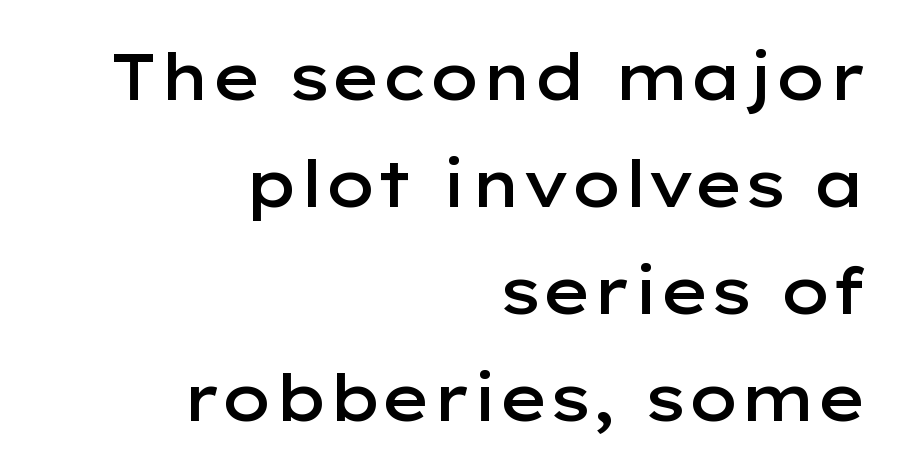
The image shows 64 px semibold, wide sans-serif type, upright; set right-aligned, normal line spacing (1.67x), normal letter spacing, not underlined; low stroke contrast and a medium x-height.
